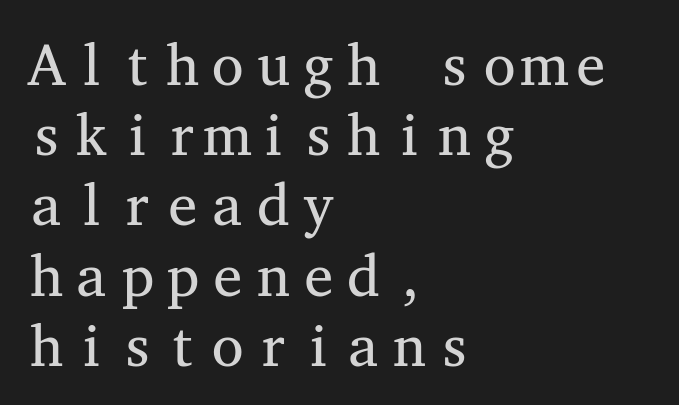
Q: Is the text bold? A: No.
Q: Is the text italic (slanted)? A: No, it is upright.
Q: Is the typeface a serif or a sans-serif typeface? A: Serif.
Q: Is the text underlined? A: No.
Q: How is the paragraph aligned? A: Left-aligned.
Q: Is the spacing between letters normal or unusually wide? A: Normal.
Q: Width (condensed, normal, or wide)? A: Wide.
Q: Stroke contrast? A: Medium.
Q: x-height? A: Medium.
Q: Monospaced? A: Yes.
